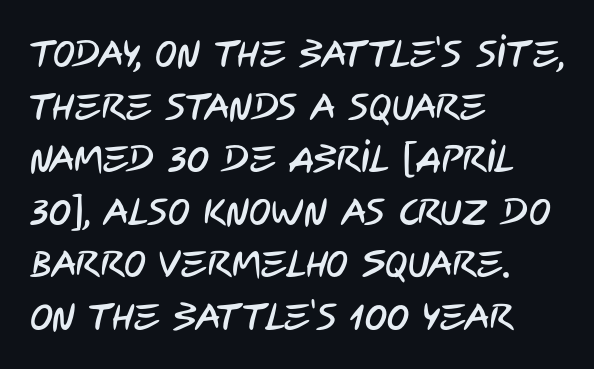
The image shows 37 px condensed sans-serif type; set left-aligned, normal line spacing (1.42x), normal letter spacing, not underlined; low stroke contrast and a large x-height.
